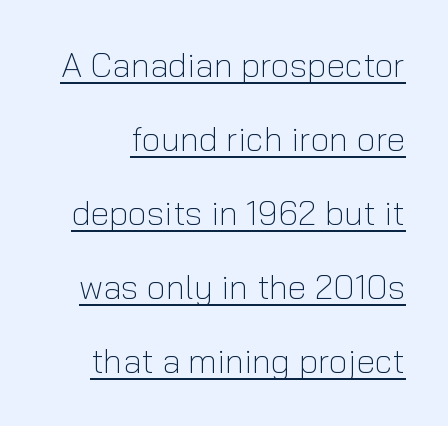
Q: Is the text bold? A: No.
Q: Is the text italic (slanted)? A: No, it is upright.
Q: Is the typeface a serif or a sans-serif typeface? A: Sans-serif.
Q: Is the text underlined? A: Yes.
Q: Is the spacing between letters normal or unusually wide? A: Normal.
Q: Is the spacing between lines tight, normal or loose? A: Loose.
Q: Width (condensed, normal, or wide)? A: Normal.
Q: Stroke contrast? A: Low.
Q: x-height? A: Medium.
Q: Monospaced? A: No.
